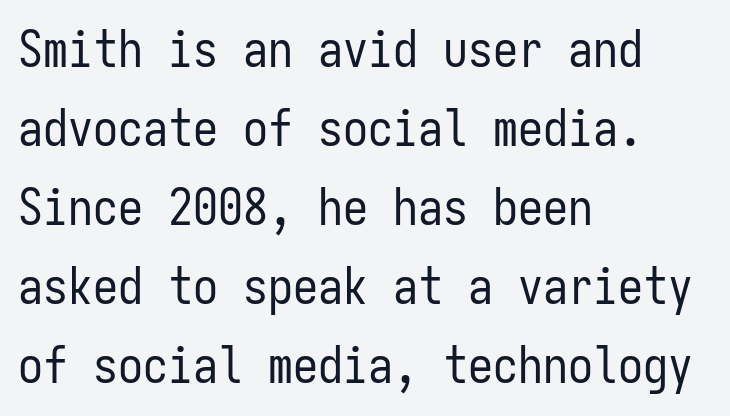
The image shows 50 px regular-weight, condensed sans-serif type, upright, monospaced; set left-aligned, normal line spacing (1.58x), normal letter spacing, not underlined; low stroke contrast and a medium x-height.
